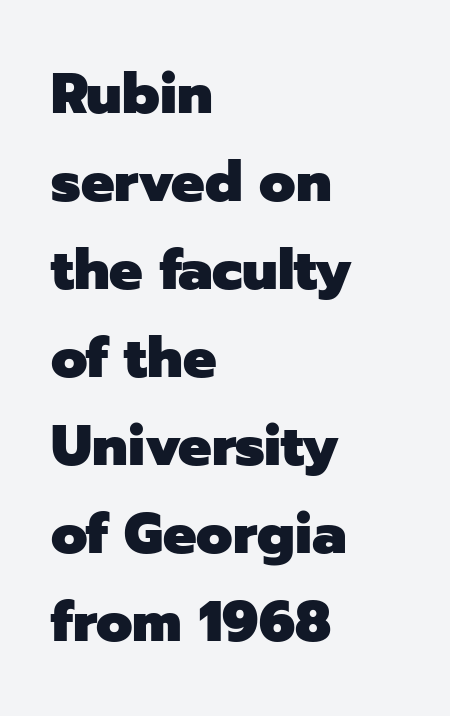
The image shows 56 px heavy sans-serif type, upright; set left-aligned, normal line spacing (1.57x), normal letter spacing, not underlined; low stroke contrast and a medium x-height.
